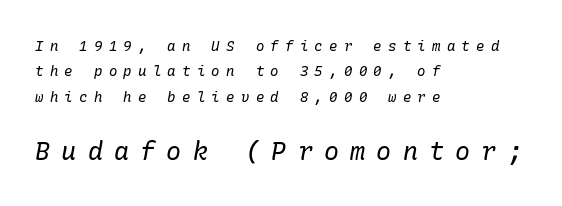
{"italic": "yes", "lean": "right", "slant_degrees": 10, "bold": "no", "underline": "no", "align": "left", "line_spacing_ratio": 1.81, "letter_spacing": "wide", "letter_spacing_em": 0.45, "larger_block": "second", "size_ratio": 1.79, "glyph_px": 25}
